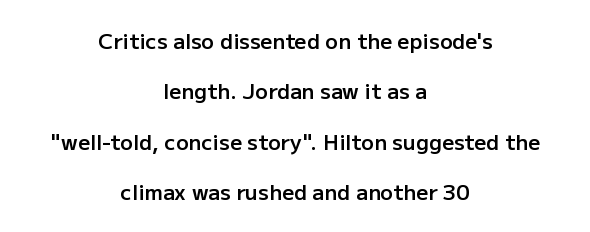
The image shows 21 px text type, upright; set centered, loose line spacing (2.4x), normal letter spacing, not underlined.
